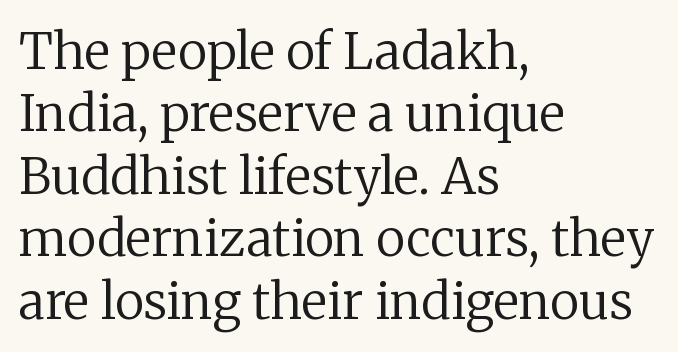
Q: Is the text bold? A: No.
Q: Is the text italic (slanted)? A: No, it is upright.
Q: Is the typeface a serif or a sans-serif typeface? A: Serif.
Q: Is the text underlined? A: No.
Q: How is the paragraph aligned? A: Left-aligned.
Q: Is the spacing between letters normal or unusually wide? A: Normal.
Q: Is the spacing between lines tight, normal or loose? A: Normal.
Q: Width (condensed, normal, or wide)? A: Normal.
Q: Stroke contrast? A: Low.
Q: x-height? A: Medium.
Q: Monospaced? A: No.
